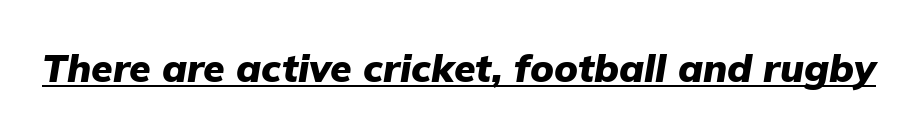
Q: Is the text bold? A: Yes.
Q: Is the text italic (slanted)? A: Yes, it leans right by about 9 degrees.
Q: Is the text underlined? A: Yes.
Q: Is the spacing between letters normal or unusually wide? A: Normal.
Q: Width (condensed, normal, or wide)? A: Normal.
Q: Stroke contrast? A: Low.
Q: x-height? A: Medium.
Q: Monospaced? A: No.
